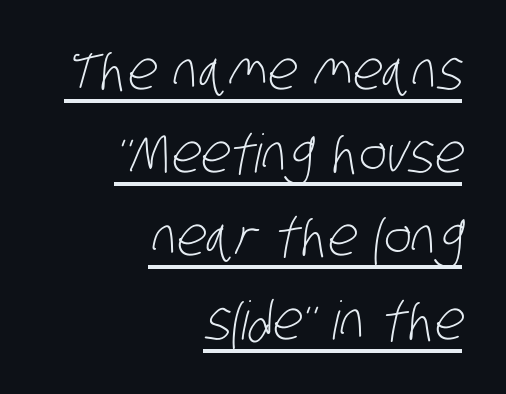
Q: Is the text bold? A: No.
Q: Is the typeface a serif or a sans-serif typeface? A: Sans-serif.
Q: Is the text underlined? A: Yes.
Q: How is the paragraph aligned? A: Right-aligned.
Q: Is the spacing between letters normal or unusually wide? A: Normal.
Q: Is the spacing between lines tight, normal or loose? A: Normal.
Q: Width (condensed, normal, or wide)? A: Condensed.
Q: Stroke contrast? A: Low.
Q: x-height? A: Large.
Q: Monospaced? A: No.
